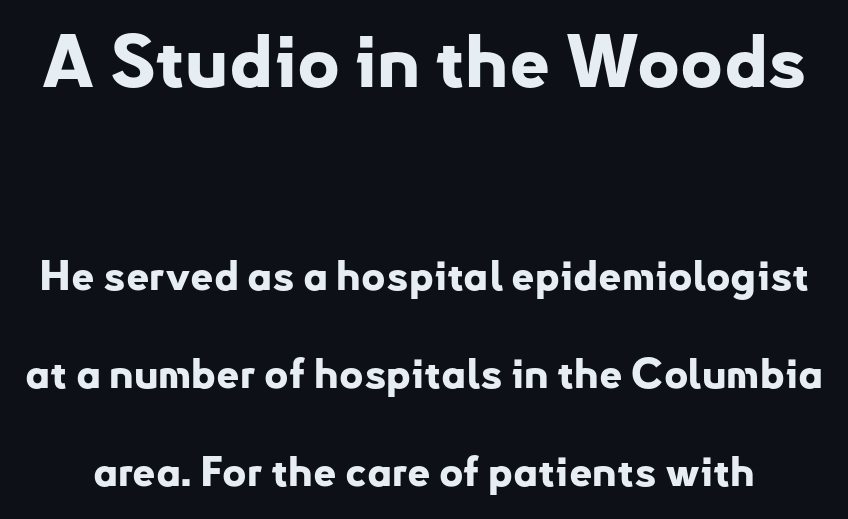
{"serif": "no", "italic": "no", "bold": "yes", "weight": "bold", "width": "normal", "stroke_contrast": "low", "x_height": "small", "monospaced": "no", "underline": "no", "line_spacing": "loose", "line_spacing_ratio": 2.39, "letter_spacing": "normal", "letter_spacing_em": 0.0, "larger_block": "first", "size_ratio": 1.76, "glyph_px": 72}
